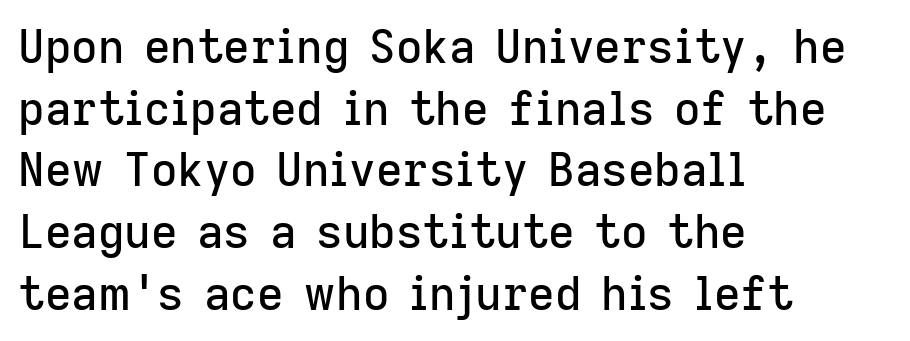
{"serif": "no", "italic": "no", "width": "normal", "stroke_contrast": "low", "x_height": "medium", "monospaced": "no", "underline": "no", "align": "left", "line_spacing": "normal", "line_spacing_ratio": 1.34, "letter_spacing": "normal", "letter_spacing_em": 0.0, "glyph_px": 46}
